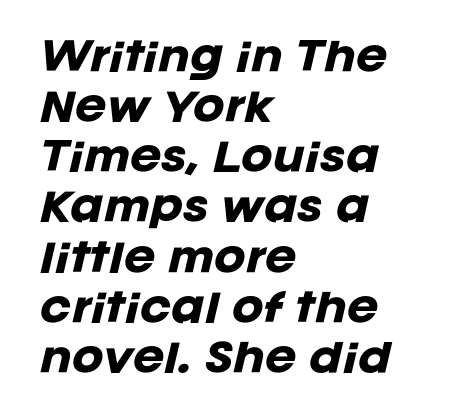
{"italic": "yes", "lean": "right", "slant_degrees": 12, "bold": "yes", "weight": "heavy", "width": "normal", "stroke_contrast": "low", "x_height": "large", "monospaced": "no", "underline": "no", "align": "left", "line_spacing": "normal", "line_spacing_ratio": 1.32, "letter_spacing": "normal", "letter_spacing_em": 0.0, "glyph_px": 38}
